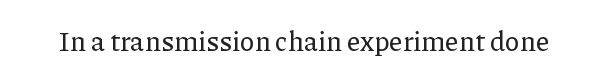
The image shows 27 px text type, upright; set normal letter spacing, not underlined.
